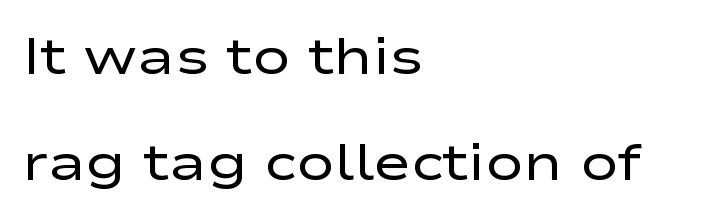
Q: Is the text bold? A: No.
Q: Is the text italic (slanted)? A: No, it is upright.
Q: Is the typeface a serif or a sans-serif typeface? A: Sans-serif.
Q: Is the text underlined? A: No.
Q: How is the paragraph aligned? A: Left-aligned.
Q: Is the spacing between letters normal or unusually wide? A: Normal.
Q: Is the spacing between lines tight, normal or loose? A: Loose.
Q: Width (condensed, normal, or wide)? A: Wide.
Q: Stroke contrast? A: Low.
Q: x-height? A: Medium.
Q: Monospaced? A: No.
